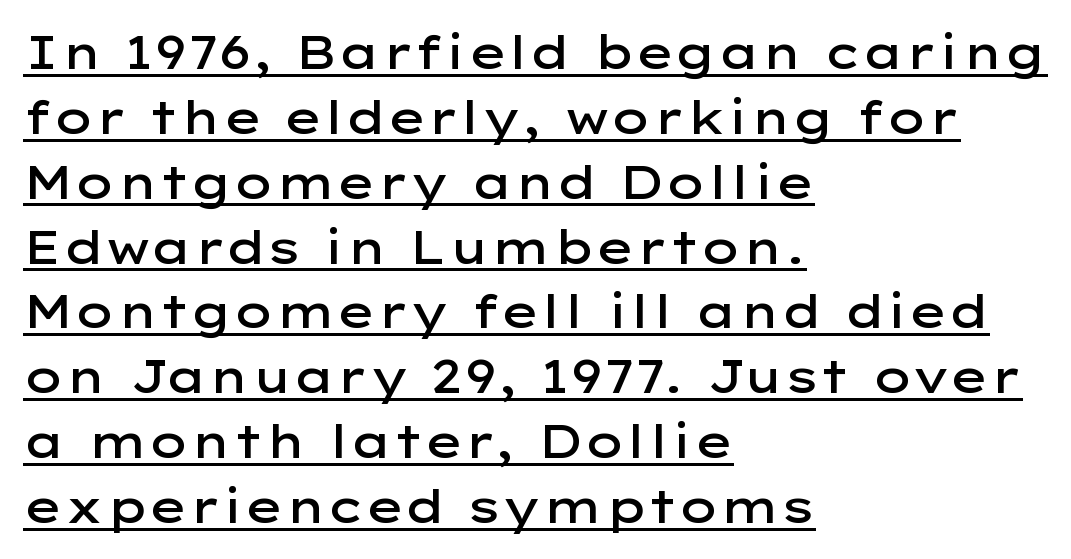
{"serif": "no", "italic": "no", "bold": "semi", "weight": "semibold", "width": "wide", "stroke_contrast": "low", "x_height": "medium", "monospaced": "no", "underline": "yes", "align": "left", "line_spacing": "normal", "line_spacing_ratio": 1.41, "letter_spacing": "normal", "letter_spacing_em": 0.0, "glyph_px": 46}
